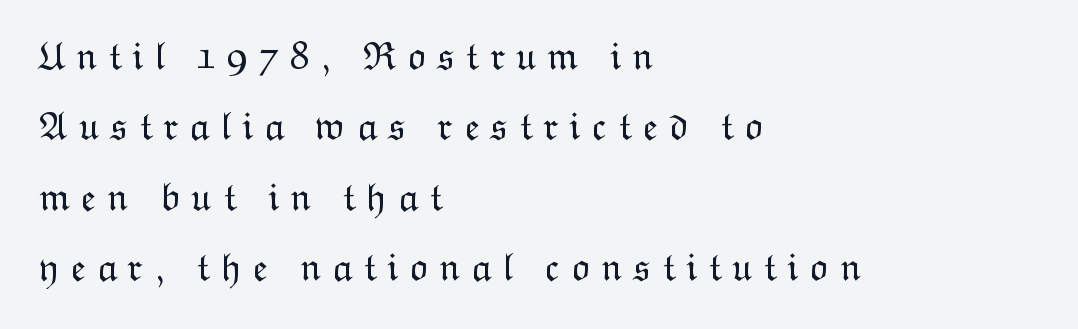
The image shows 40 px light type, upright; set left-aligned, line spacing 1.76x, unusually wide letter spacing (+0.27 em), not underlined; low stroke contrast and a medium x-height.
